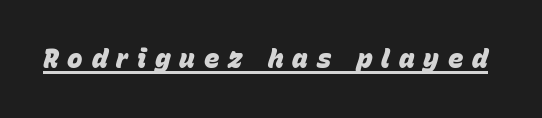
The image shows 26 px bold type, italic (leaning right); set unusually wide letter spacing (+0.34 em), underlined.
